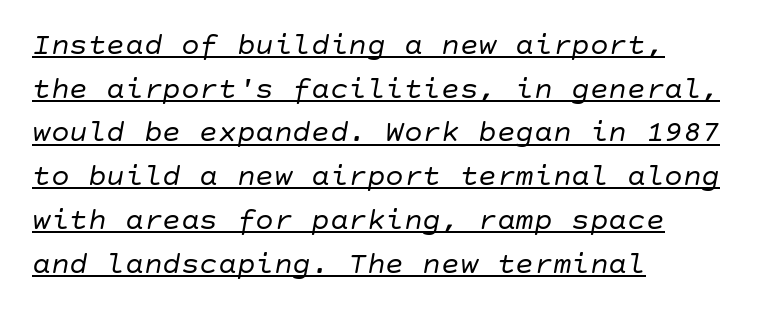
Compared with ordinary roman type, these characters are visibly tilted. Letters have the restrained weight of plain body copy at most. The rendering uses the underline text-decoration. The tracking reads as untouched default to a designer's eye.
